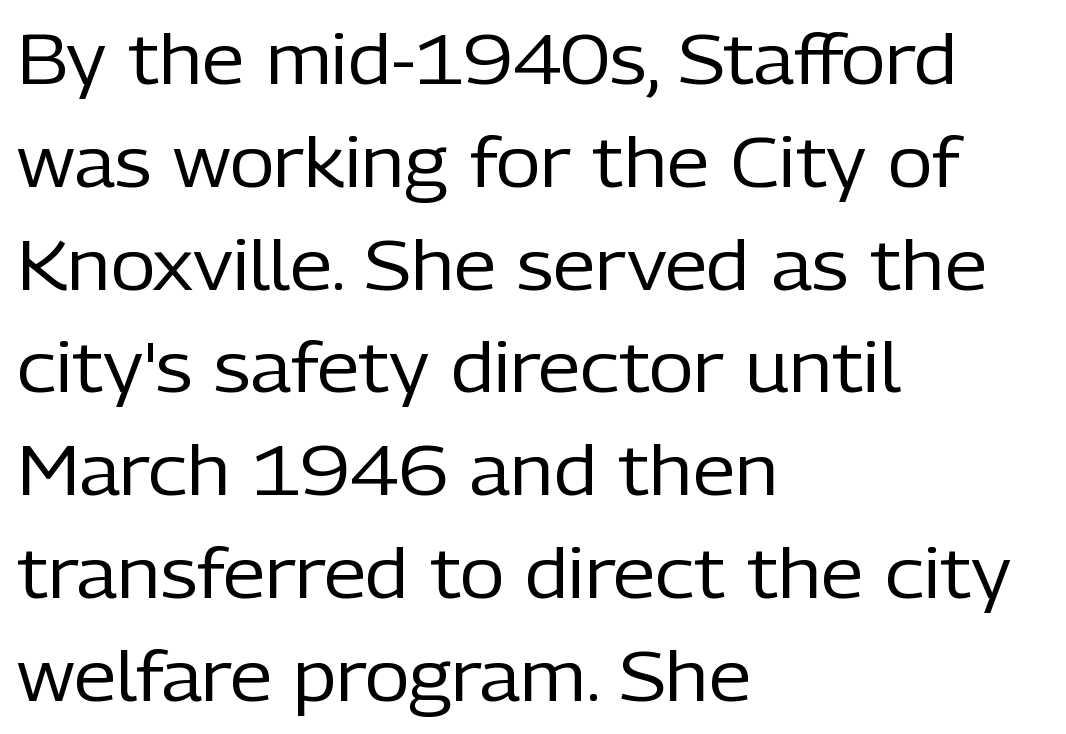
{"serif": "no", "italic": "no", "bold": "no", "weight": "regular", "width": "normal", "stroke_contrast": "low", "x_height": "medium", "monospaced": "no", "underline": "no", "align": "left", "line_spacing": "normal", "line_spacing_ratio": 1.49, "letter_spacing": "normal", "letter_spacing_em": 0.0, "glyph_px": 69}
